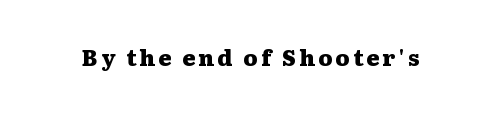
Weight check: bold — yes, fully. Rule under the text: the space is simply empty. Quick note: not italic, upright.
